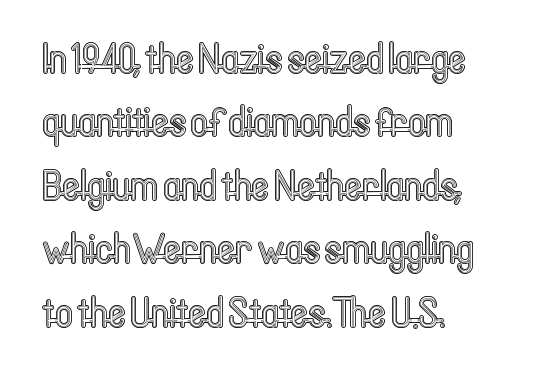
Q: Is the text italic (slanted)? A: No, it is upright.
Q: Is the text underlined? A: No.
Q: How is the paragraph aligned? A: Left-aligned.
Q: Is the spacing between letters normal or unusually wide? A: Normal.
Q: Is the spacing between lines tight, normal or loose? A: Normal.
Q: Width (condensed, normal, or wide)? A: Condensed.
Q: x-height? A: Medium.
Q: Monospaced? A: No.
